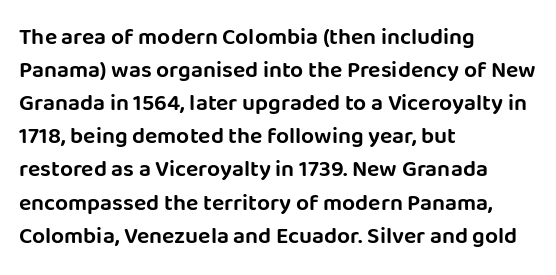
The block of text has a typical density, with ordinary space between rows. Tracking here is standard; glyphs follow each other at the usual distance. The strip under each line holds only bare page. The lettering holds an erect, upright posture throughout. Teacher's note: observe the even left margin — that is flush-left alignment.
